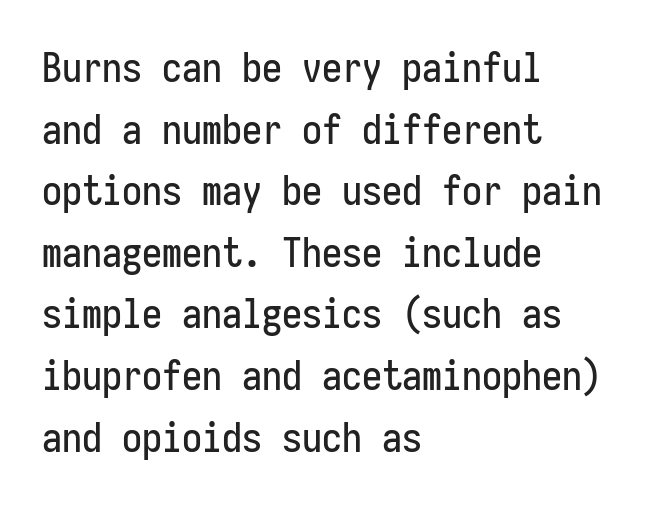
The type family on display is of the sans-serif kind. The rendering uses typewriter-style spacing with identical character cells. Regular leading. In terms of posture, this sample is upright. Unmarked baselines from the first word to the last. The paragraph shown leans on its left margin.
